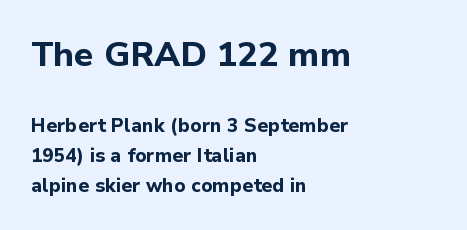
{"serif": "no", "italic": "no", "bold": "yes", "weight": "bold", "width": "normal", "stroke_contrast": "low", "x_height": "medium", "monospaced": "no", "underline": "no", "align": "left", "line_spacing": "normal", "line_spacing_ratio": 1.58, "letter_spacing": "normal", "letter_spacing_em": 0.0, "larger_block": "first", "size_ratio": 1.79, "glyph_px": 34}
